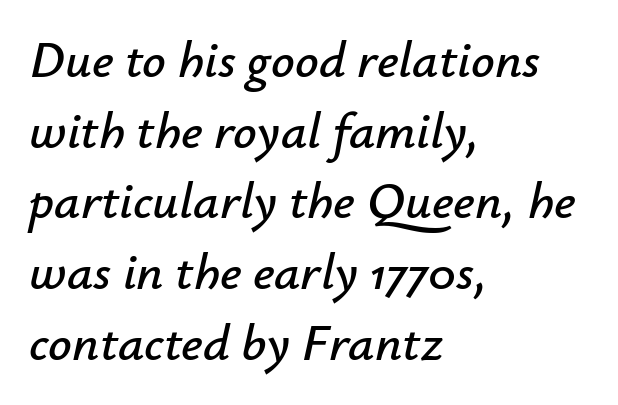
Q: Is the text italic (slanted)? A: Yes, it leans right by about 12 degrees.
Q: Is the text underlined? A: No.
Q: How is the paragraph aligned? A: Left-aligned.
Q: Is the spacing between letters normal or unusually wide? A: Normal.
Q: Is the spacing between lines tight, normal or loose? A: Normal.
Q: Width (condensed, normal, or wide)? A: Normal.
Q: Stroke contrast? A: Low.
Q: x-height? A: Small.
Q: Monospaced? A: No.
